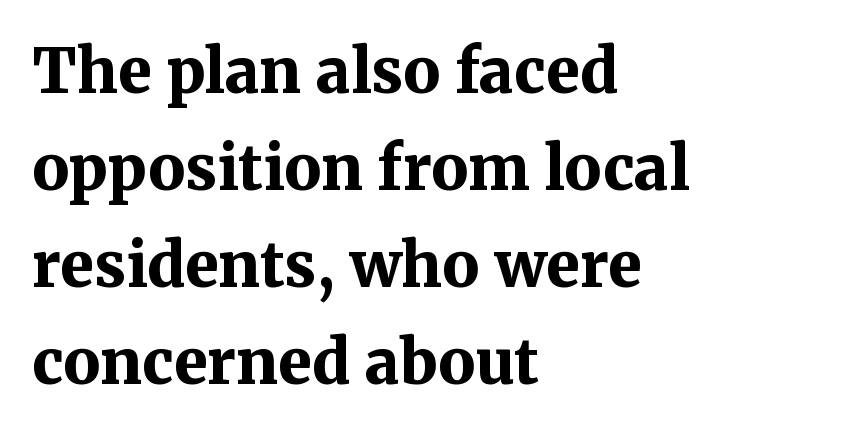
{"serif": "yes", "italic": "no", "bold": "yes", "weight": "bold", "width": "normal", "stroke_contrast": "medium", "x_height": "medium", "monospaced": "no", "underline": "no", "align": "left", "line_spacing": "normal", "line_spacing_ratio": 1.59, "letter_spacing": "normal", "letter_spacing_em": 0.0, "glyph_px": 61}
